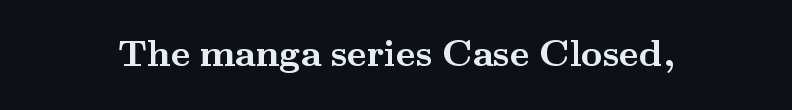
The image shows 37 px semibold, wide serif type, upright; set normal letter spacing, not underlined; medium stroke contrast and a small x-height.
